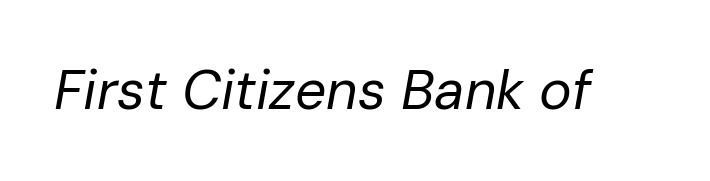
Rendered with sloped, italic letterforms. This sample uses plain, unmodified letter spacing. Looks like regular typesetting: each glyph gets only the width it needs. The typesetting does not lean heavy: it is not bold. Plain, unruled lines of type.
